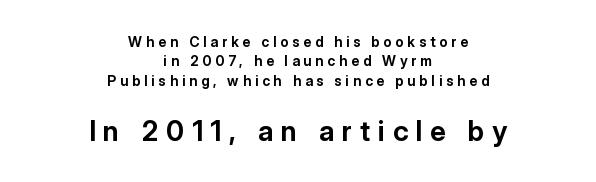
{"serif": "no", "italic": "no", "bold": "yes", "weight": "bold", "width": "normal", "stroke_contrast": "low", "x_height": "medium", "monospaced": "no", "underline": "no", "align": "center", "line_spacing": "normal", "line_spacing_ratio": 1.38, "letter_spacing": "wide", "letter_spacing_em": 0.28, "larger_block": "second", "size_ratio": 2.0, "glyph_px": 28}
